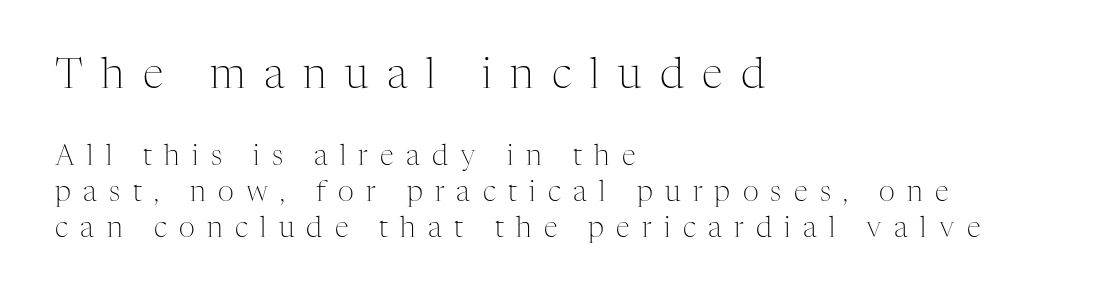
{"serif": "yes", "italic": "no", "bold": "no", "weight": "light", "width": "normal", "stroke_contrast": "medium", "x_height": "medium", "monospaced": "no", "underline": "no", "align": "left", "line_spacing": "normal", "line_spacing_ratio": 1.29, "letter_spacing": "wide", "letter_spacing_em": 0.44, "larger_block": "first", "size_ratio": 1.5, "glyph_px": 42}
